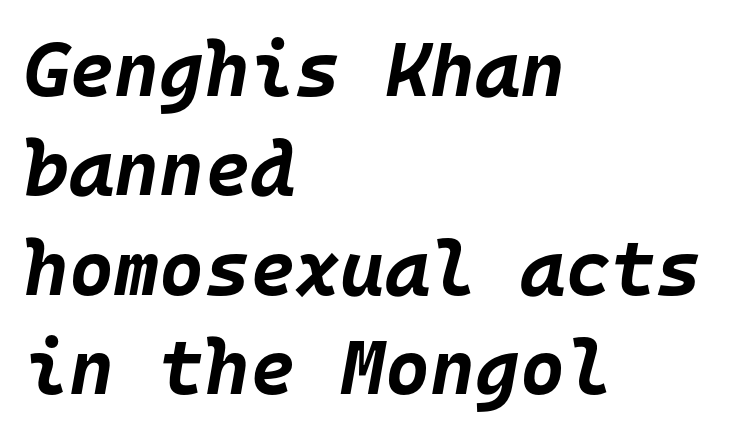
Q: Is the text bold? A: Yes.
Q: Is the text italic (slanted)? A: Yes, it leans right by about 10 degrees.
Q: Is the text underlined? A: No.
Q: How is the paragraph aligned? A: Left-aligned.
Q: Is the spacing between letters normal or unusually wide? A: Normal.
Q: Is the spacing between lines tight, normal or loose? A: Normal.
Q: Width (condensed, normal, or wide)? A: Normal.
Q: Stroke contrast? A: Low.
Q: x-height? A: Large.
Q: Monospaced? A: Yes.
